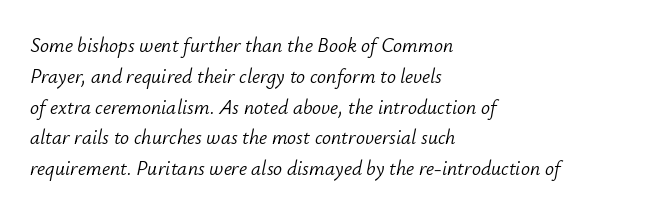
{"italic": "yes", "lean": "right", "slant_degrees": 12, "bold": "no", "underline": "no", "align": "left", "line_spacing": "normal", "line_spacing_ratio": 1.54, "letter_spacing": "normal", "letter_spacing_em": 0.0, "glyph_px": 20}
